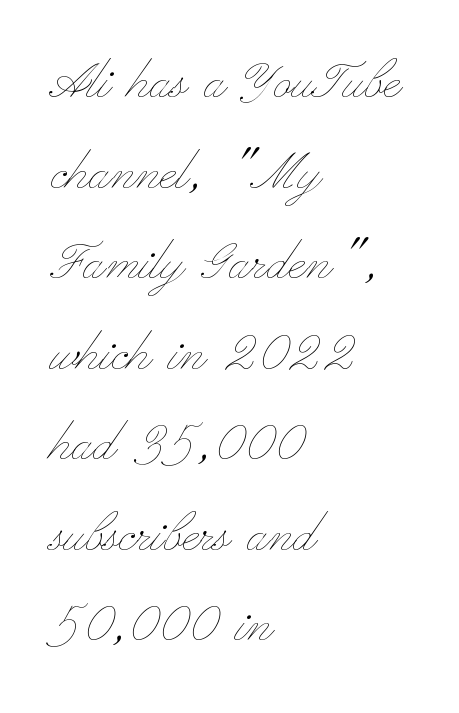
{"bold": "no", "weight": "thin", "width": "wide", "stroke_contrast": "low", "x_height": "small", "monospaced": "no", "underline": "no", "align": "left", "line_spacing": "normal", "line_spacing_ratio": 1.46, "letter_spacing": "normal", "letter_spacing_em": 0.0, "glyph_px": 62}
